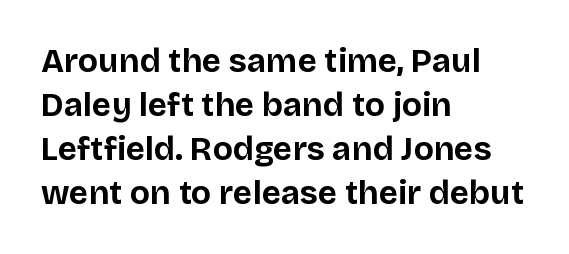
Q: Is the text bold? A: Yes.
Q: Is the text italic (slanted)? A: No, it is upright.
Q: Is the typeface a serif or a sans-serif typeface? A: Sans-serif.
Q: Is the text underlined? A: No.
Q: How is the paragraph aligned? A: Left-aligned.
Q: Is the spacing between letters normal or unusually wide? A: Normal.
Q: Is the spacing between lines tight, normal or loose? A: Normal.
Q: Width (condensed, normal, or wide)? A: Normal.
Q: Stroke contrast? A: Low.
Q: x-height? A: Large.
Q: Monospaced? A: No.
